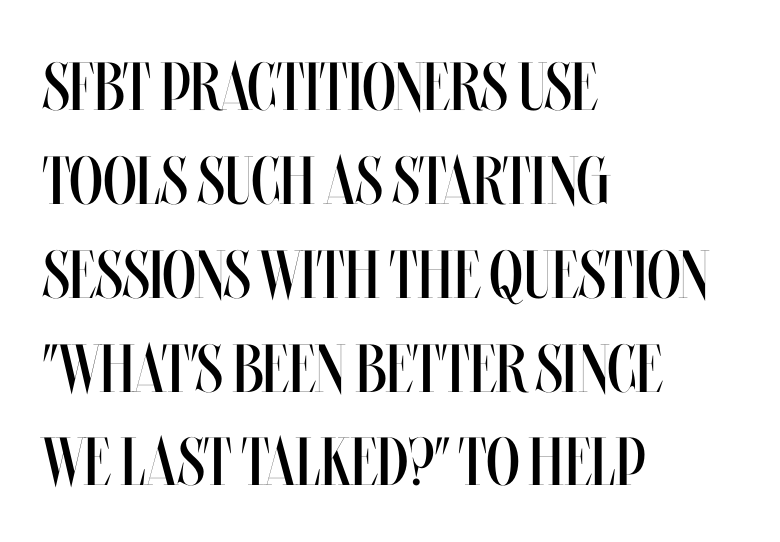
{"italic": "no", "bold": "no", "weight": "regular", "width": "condensed", "stroke_contrast": "medium", "x_height": "large", "monospaced": "no", "underline": "no", "align": "left", "line_spacing": "normal", "line_spacing_ratio": 1.38, "letter_spacing": "normal", "letter_spacing_em": 0.0, "glyph_px": 68}
